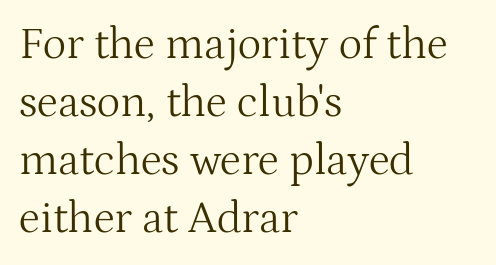
{"serif": "yes", "italic": "no", "bold": "no", "weight": "light", "width": "normal", "stroke_contrast": "medium", "x_height": "medium", "monospaced": "no", "underline": "no", "align": "left", "line_spacing": "normal", "line_spacing_ratio": 1.29, "letter_spacing": "normal", "letter_spacing_em": 0.0, "glyph_px": 45}
